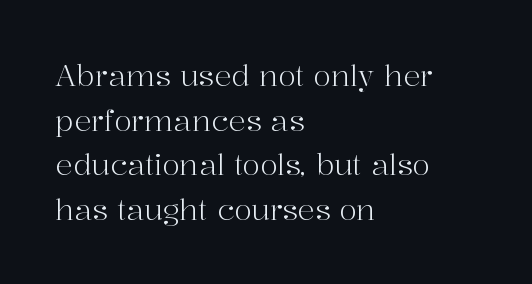
The image shows 29 px light serif type, upright; set left-aligned, normal line spacing (1.54x), normal letter spacing, not underlined; high stroke contrast and a medium x-height.
